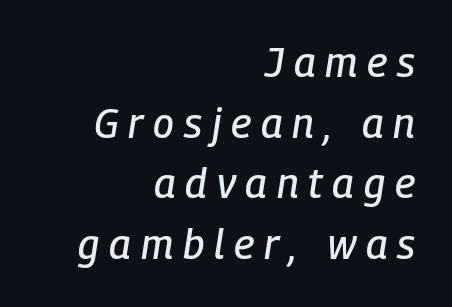
Q: Is the text italic (slanted)? A: Yes, it leans right by about 9 degrees.
Q: Is the text underlined? A: No.
Q: How is the paragraph aligned? A: Right-aligned.
Q: Is the spacing between letters normal or unusually wide? A: Unusually wide.
Q: Is the spacing between lines tight, normal or loose? A: Normal.
Q: Width (condensed, normal, or wide)? A: Condensed.
Q: Stroke contrast? A: Low.
Q: x-height? A: Medium.
Q: Monospaced? A: No.
